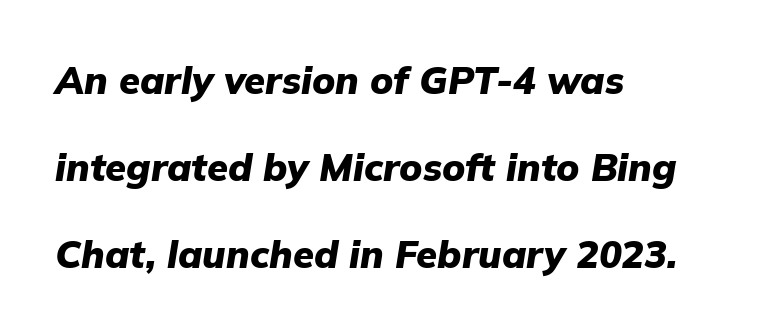
{"italic": "yes", "lean": "right", "slant_degrees": 9, "bold": "yes", "weight": "heavy", "width": "normal", "stroke_contrast": "low", "x_height": "medium", "monospaced": "no", "underline": "no", "align": "left", "line_spacing": "loose", "line_spacing_ratio": 2.29, "letter_spacing": "normal", "letter_spacing_em": 0.0, "glyph_px": 38}
